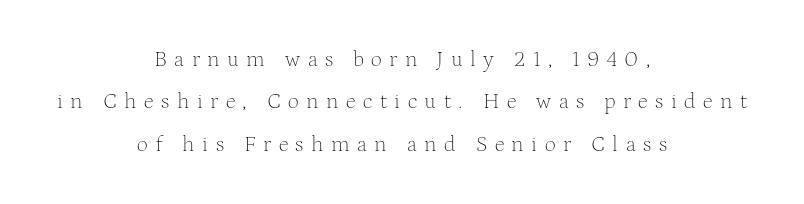
The image shows 22 px text type, upright; set centered, loose line spacing (1.93x), unusually wide letter spacing (+0.34 em), not underlined.
